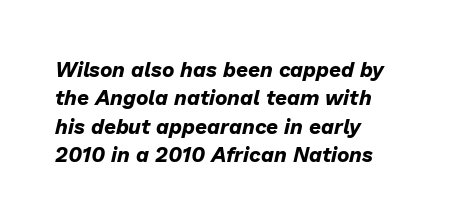
Q: Is the text bold? A: Yes.
Q: Is the text italic (slanted)? A: Yes, it leans right by about 13 degrees.
Q: Is the text underlined? A: No.
Q: How is the paragraph aligned? A: Left-aligned.
Q: Is the spacing between letters normal or unusually wide? A: Normal.
Q: Is the spacing between lines tight, normal or loose? A: Normal.
